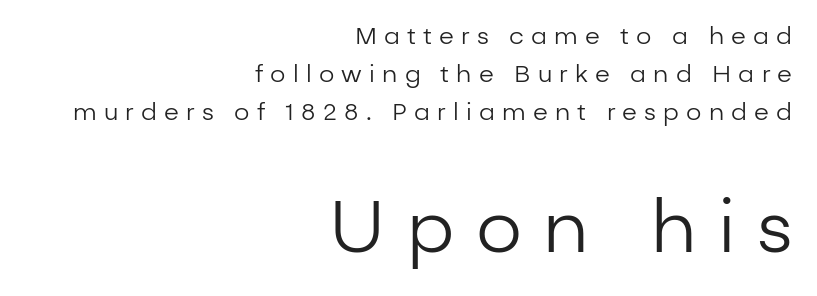
Tracking here is generous; glyphs stand well apart from one another. Each letter's strokes conclude bluntly, with no projecting serifs. The second block has been scaled up relative to the first. Right-aligned paragraph, ragged on the left.
